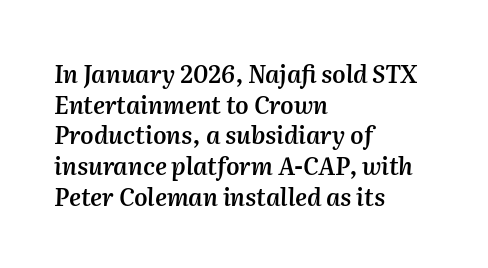
The image shows 24 px text type, italic (leaning right); set left-aligned, normal line spacing (1.28x), normal letter spacing, not underlined.
